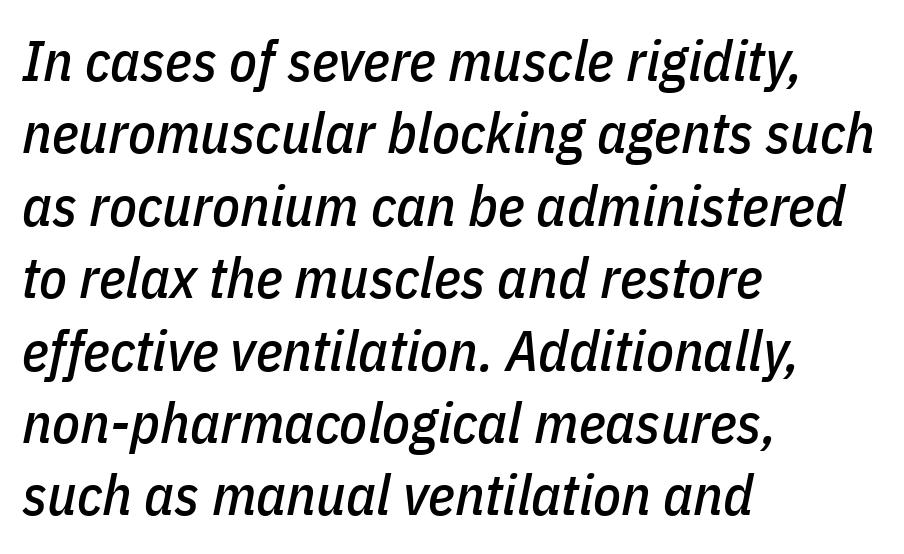
Q: Is the text italic (slanted)? A: Yes, it leans right by about 11 degrees.
Q: Is the text underlined? A: No.
Q: How is the paragraph aligned? A: Left-aligned.
Q: Is the spacing between letters normal or unusually wide? A: Normal.
Q: Is the spacing between lines tight, normal or loose? A: Normal.
Q: Width (condensed, normal, or wide)? A: Condensed.
Q: Stroke contrast? A: Low.
Q: x-height? A: Medium.
Q: Monospaced? A: No.
